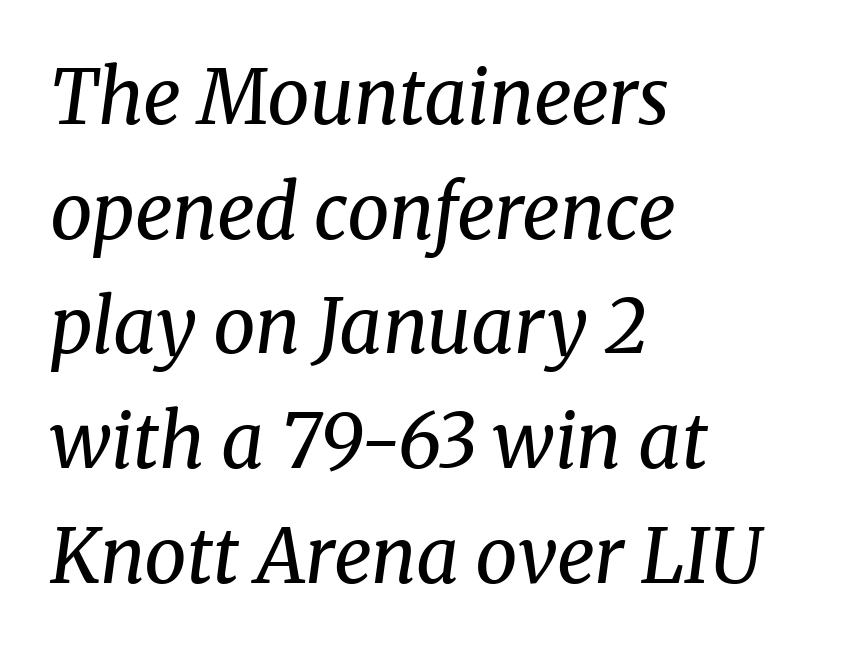
Each letter's strokes conclude with small projecting serifs. The face looks like a standard text weight, possibly lighter. Would a proofreader flag this as italicized? Yes. The baseline area is clear. Each new line begins a customary step beneath the previous one.
